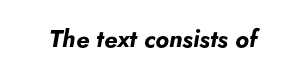
Typographic density is high because the face is bold. Lines of text with bare space underneath. Slant detected: the letters are inclined. The letters sit at their default tracking, neither squeezed nor spread.
